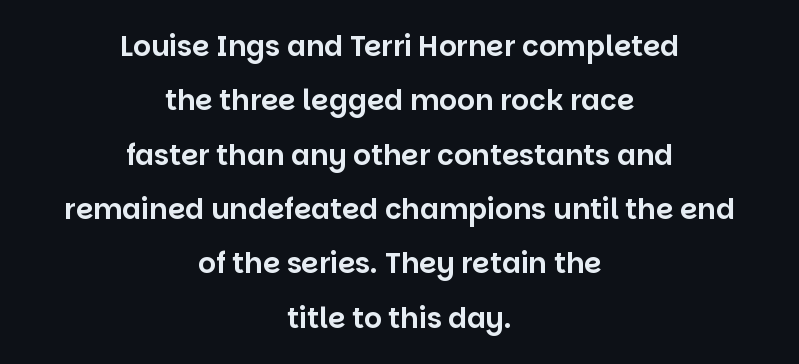
{"serif": "no", "italic": "no", "width": "normal", "stroke_contrast": "low", "x_height": "large", "monospaced": "no", "underline": "no", "align": "center", "line_spacing": "loose", "line_spacing_ratio": 1.94, "letter_spacing": "normal", "letter_spacing_em": 0.0, "glyph_px": 28}
